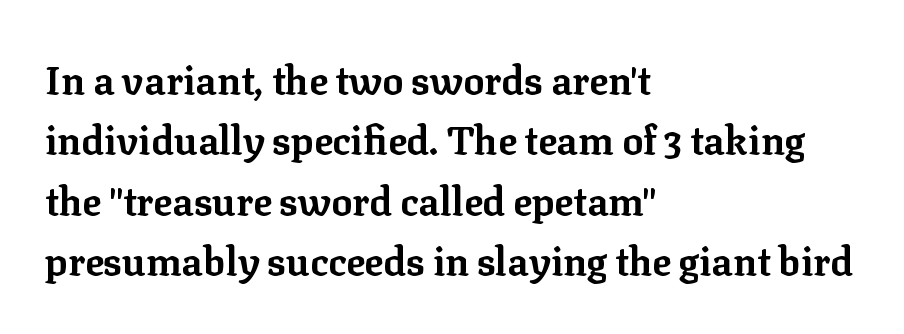
The image shows 39 px bold serif type, upright; set left-aligned, normal line spacing (1.55x), normal letter spacing, not underlined; low stroke contrast and a medium x-height.
